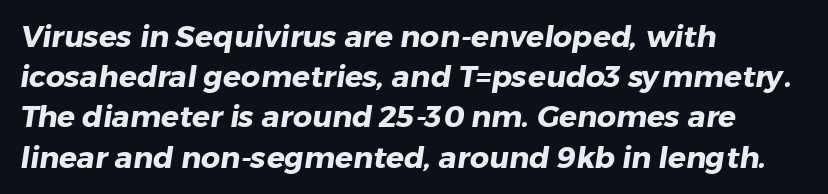
Q: Is the text bold? A: Yes.
Q: Is the typeface a serif or a sans-serif typeface? A: Sans-serif.
Q: Is the text underlined? A: No.
Q: How is the paragraph aligned? A: Left-aligned.
Q: Is the spacing between letters normal or unusually wide? A: Normal.
Q: Is the spacing between lines tight, normal or loose? A: Normal.
Q: Width (condensed, normal, or wide)? A: Normal.
Q: Stroke contrast? A: Low.
Q: x-height? A: Medium.
Q: Monospaced? A: No.
